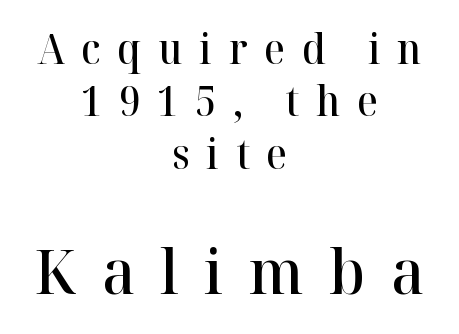
Italic? Not at all — the glyphs are vertical. Lines of text with bare space underneath. Does the weight exceed regular? Yes, but only to semibold. Regarding leading, the lines here are spaced in the standard way. Characters follow at a spacing far wider than the type designer built in. This layout puts the modest block above and the oversized block below.
